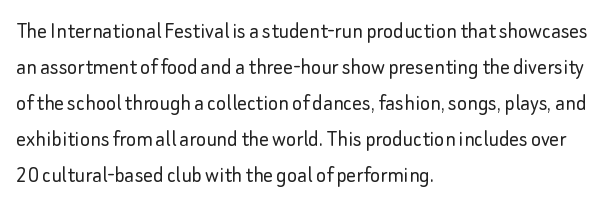
The image shows 24 px text type, upright; set left-aligned, normal line spacing (1.5x), normal letter spacing, not underlined.
